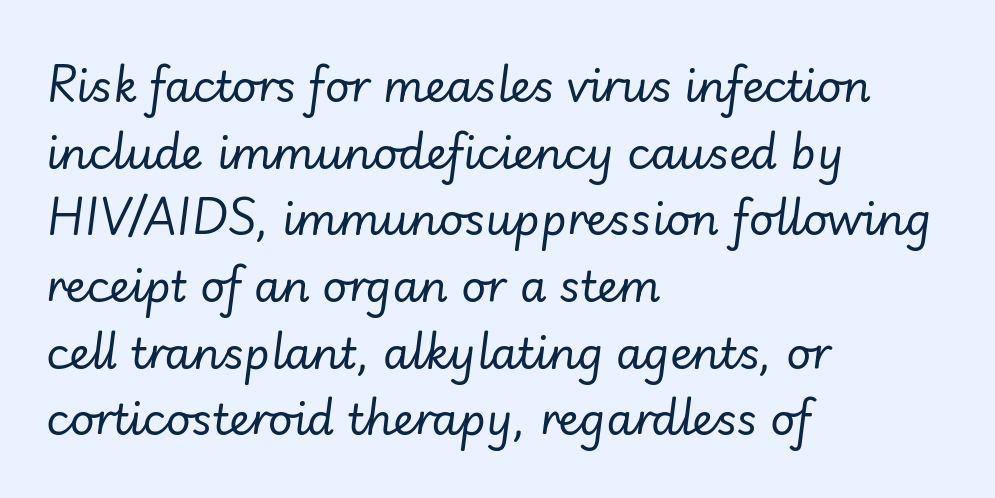
The image shows 43 px regular-weight type, italic (leaning right); set left-aligned, normal line spacing (1.55x), normal letter spacing, not underlined; low stroke contrast and a small x-height.
